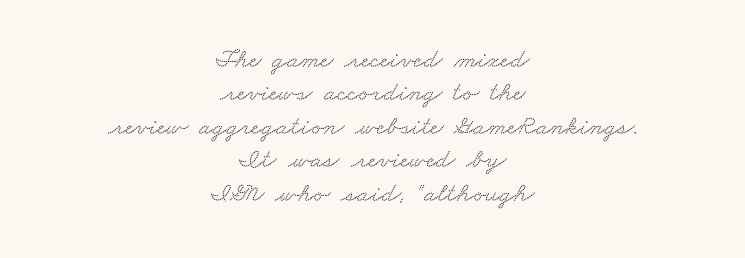
{"underline": "no", "align": "center", "line_spacing_ratio": 1.24, "letter_spacing": "normal", "letter_spacing_em": 0.0, "glyph_px": 27}
